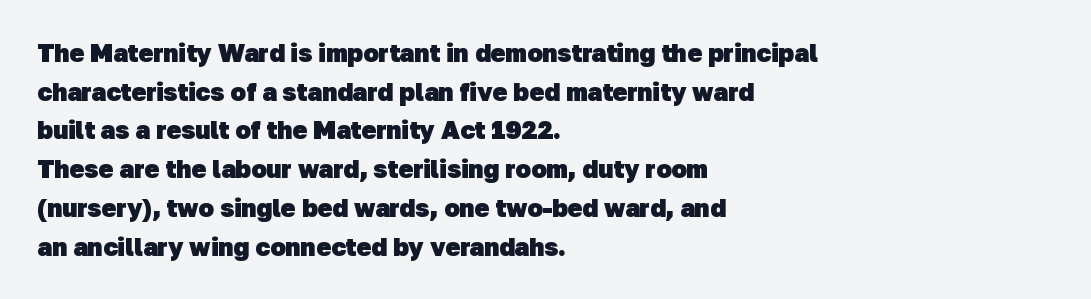
Q: Is the text bold? A: Yes.
Q: Is the text underlined? A: No.
Q: How is the paragraph aligned? A: Left-aligned.
Q: Is the spacing between letters normal or unusually wide? A: Normal.
Q: Is the spacing between lines tight, normal or loose? A: Normal.
